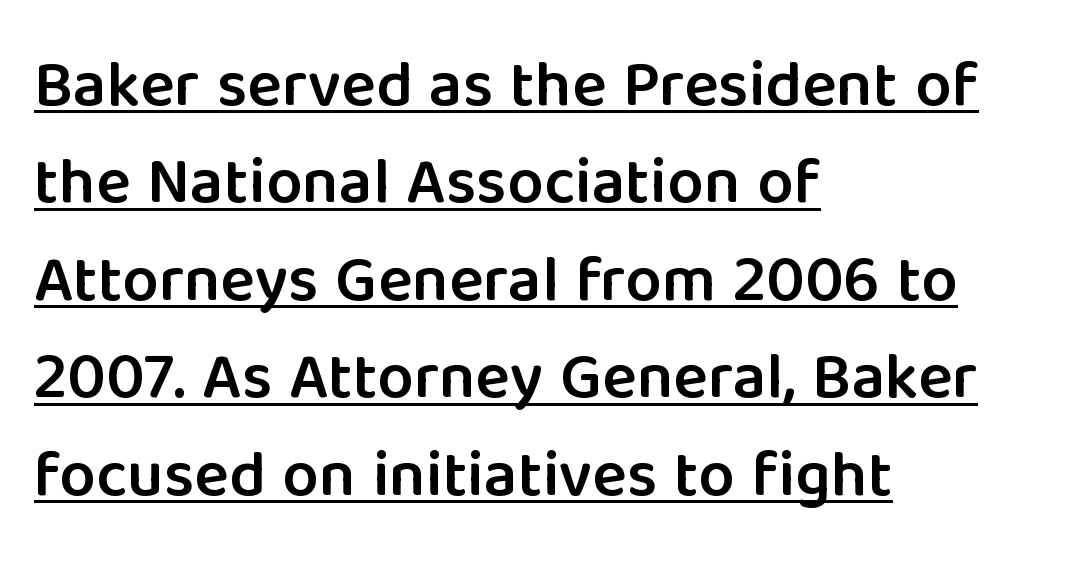
{"serif": "no", "italic": "no", "bold": "semi", "weight": "semibold", "width": "normal", "stroke_contrast": "low", "x_height": "medium", "monospaced": "no", "underline": "yes", "align": "left", "line_spacing": "normal", "line_spacing_ratio": 1.5, "letter_spacing": "normal", "letter_spacing_em": 0.0, "glyph_px": 65}
